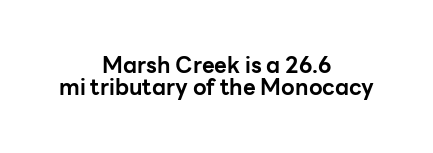
Q: Is the text bold? A: Yes.
Q: Is the text italic (slanted)? A: No, it is upright.
Q: Is the text underlined? A: No.
Q: How is the paragraph aligned? A: Centered.
Q: Is the spacing between letters normal or unusually wide? A: Normal.
Q: Is the spacing between lines tight, normal or loose? A: Tight.
